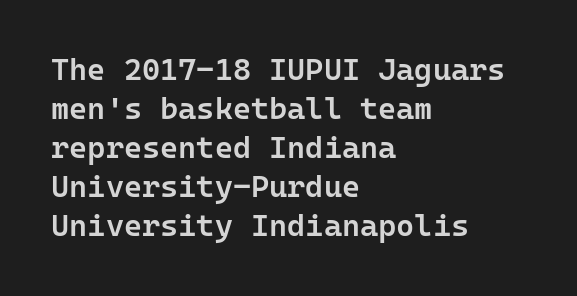
The image shows 31 px semibold sans-serif type, upright, monospaced; set left-aligned, normal line spacing (1.26x), normal letter spacing, not underlined; low stroke contrast and a medium x-height.
